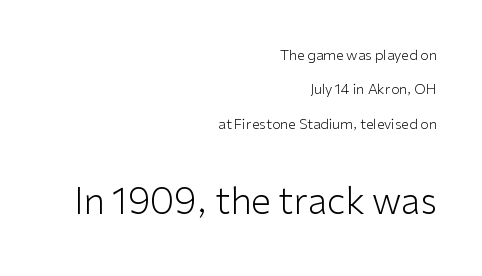
The image shows 36 px light sans-serif type, upright; set right-aligned, loose line spacing (2.45x), normal letter spacing, not underlined; the second (bottom) block is 2.57x larger; low stroke contrast and a medium x-height.
